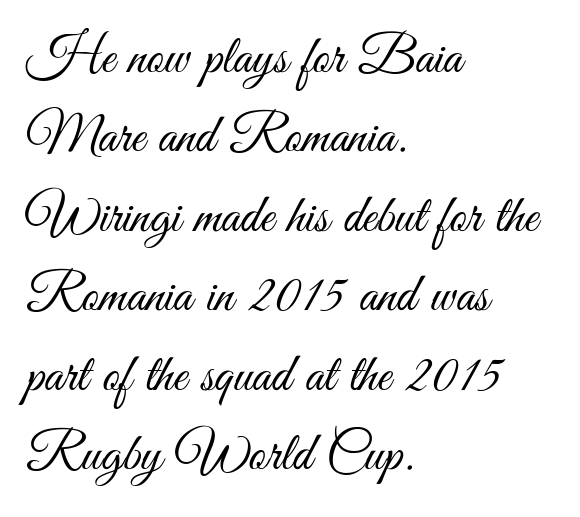
Letters rest on an invisible, unmarked baseline. The passage shown is typed in a proportional face where columns would drift. No feet cap the strokes, marking this as sans-serif type. The passage shown is not bold in any degree.
